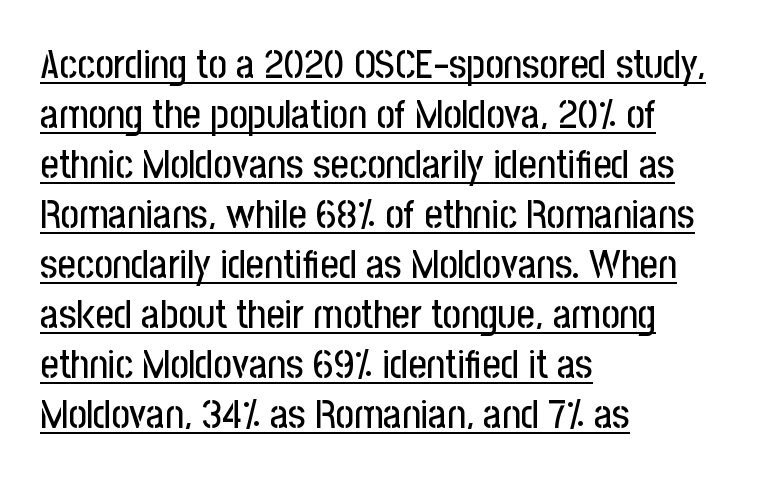
{"serif": "no", "italic": "no", "width": "condensed", "stroke_contrast": "low", "x_height": "medium", "monospaced": "no", "underline": "yes", "align": "left", "line_spacing": "normal", "line_spacing_ratio": 1.25, "letter_spacing": "normal", "letter_spacing_em": 0.0, "glyph_px": 40}
